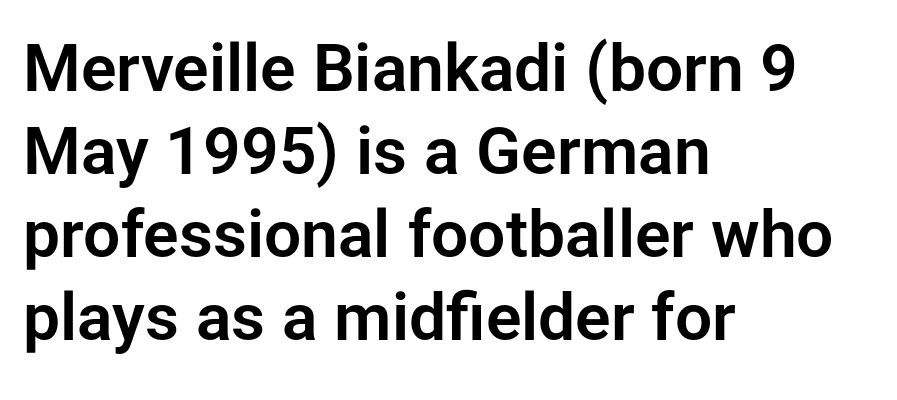
{"serif": "no", "italic": "no", "width": "normal", "stroke_contrast": "low", "x_height": "medium", "monospaced": "no", "underline": "no", "align": "left", "line_spacing": "normal", "line_spacing_ratio": 1.26, "letter_spacing": "normal", "letter_spacing_em": 0.0, "glyph_px": 66}
